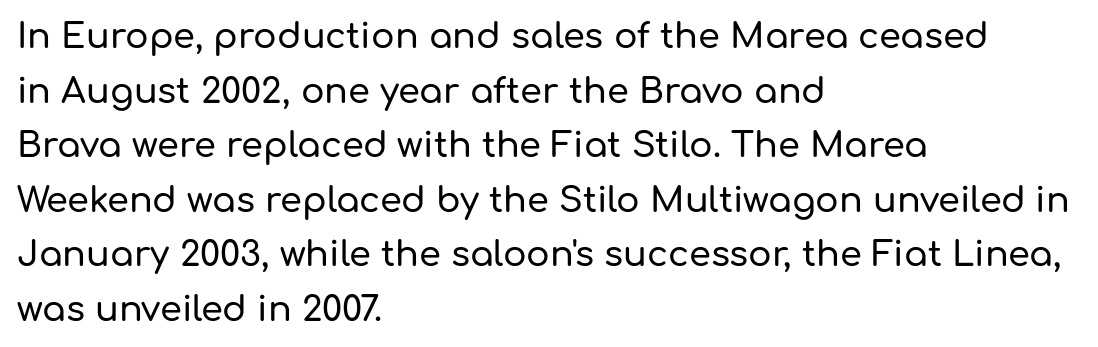
The image shows 35 px sans-serif type, upright; set left-aligned, normal line spacing (1.56x), normal letter spacing, not underlined; low stroke contrast and a medium x-height.
